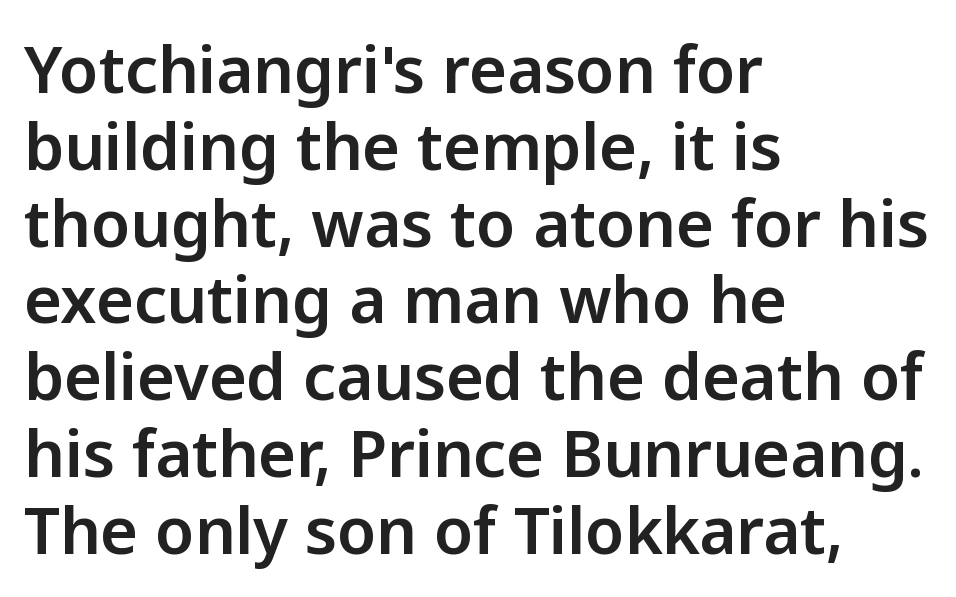
In terms of letterform style, serifs are entirely absent. Each row of text sits above clean, open space. Caption: standard tracking, unaltered. A typesetter would call this proportional, since set widths differ per character. The setting favours the left margin, as ordinary paragraphs usually do.
